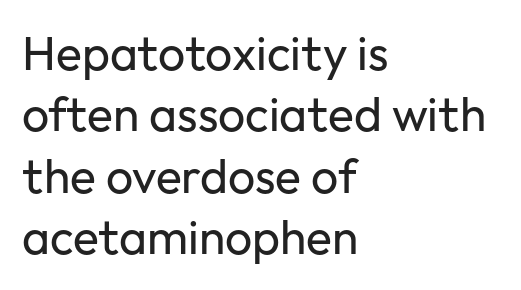
The axis of the letterforms is exactly vertical. Bare-footed words on every line. Nothing heavy about these letters — not bold at all. Is this a sans? Yes — the strokes have no serifs. Each letter keeps its own natural width here, so spacing adapts to shape. This rendering uses left alignment, leaving the right contour irregular.
